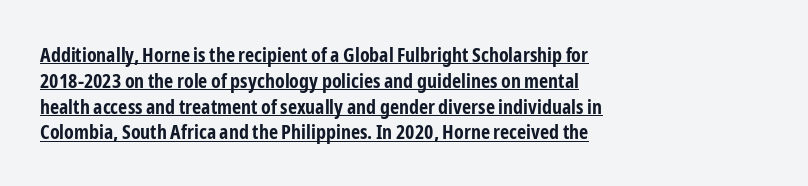
The type sits square on the baseline with zero lean. Characters follow at the spacing the type designer built in. Normally led — the rows are evenly, conventionally spaced. The rendering uses a bold face; every stroke is thick and dark. These lines are set flush left with a ragged right edge. Compared with undecorated copy, this sample adds a rule below the words.
